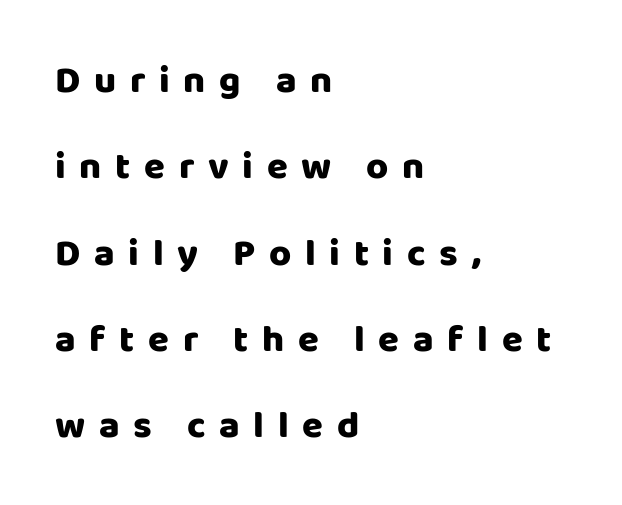
This sample has the flowing, uneven cadence of proportional lettering. Do the letters lean? They stand straight. Between one letter and the next there's a generous, obvious gap. Observe the absence of serifs on each vertical stroke in this sample.
